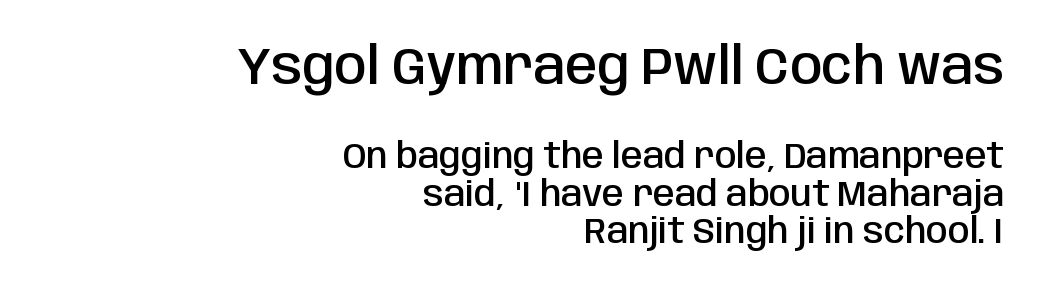
{"serif": "no", "italic": "no", "bold": "semi", "weight": "semibold", "width": "condensed", "stroke_contrast": "low", "x_height": "large", "monospaced": "no", "underline": "no", "align": "right", "line_spacing": "tight", "line_spacing_ratio": 1.08, "letter_spacing": "normal", "letter_spacing_em": 0.0, "larger_block": "first", "size_ratio": 1.49, "glyph_px": 52}
